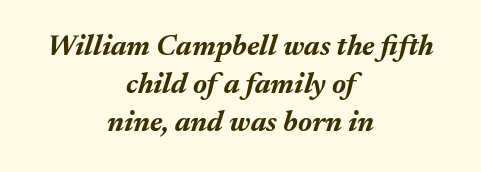
{"italic": "yes", "lean": "right", "slant_degrees": 17, "bold": "yes", "weight": "bold", "width": "normal", "stroke_contrast": "medium", "x_height": "medium", "monospaced": "no", "underline": "no", "align": "center", "line_spacing": "normal", "line_spacing_ratio": 1.31, "letter_spacing": "normal", "letter_spacing_em": 0.0, "glyph_px": 29}
